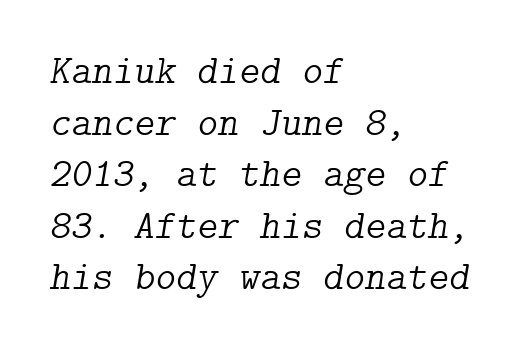
The image shows 40 px light serif type, italic (leaning right); set left-aligned, normal line spacing (1.29x), normal letter spacing, not underlined; low stroke contrast and a medium x-height.
